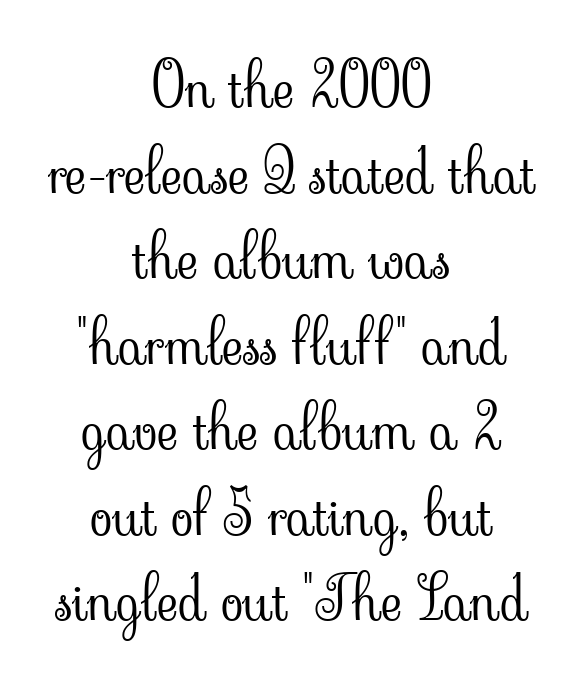
The image shows 59 px light serif type, upright; set centered, normal line spacing (1.45x), normal letter spacing, not underlined; low stroke contrast and a small x-height.
